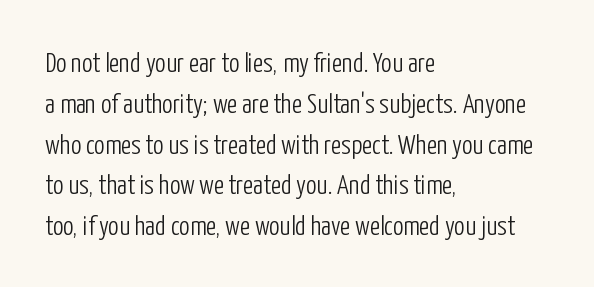
The passage shown stacks its lines at a standard gap. Plain, unruled lines of type. Summary of weight: not heavy and not bold. The rendering keeps characters at their native spacing. Notice how the stems are strictly vertical — no italics here.
